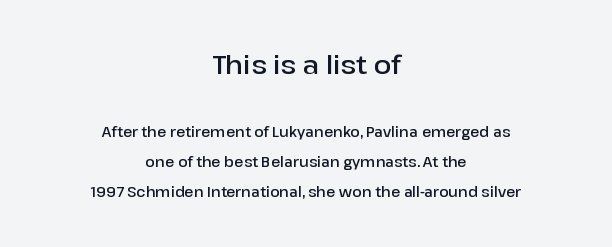
{"italic": "no", "bold": "semi", "underline": "no", "align": "center", "line_spacing": "loose", "line_spacing_ratio": 2.13, "letter_spacing": "normal", "letter_spacing_em": 0.0, "larger_block": "first", "size_ratio": 1.86, "glyph_px": 26}
